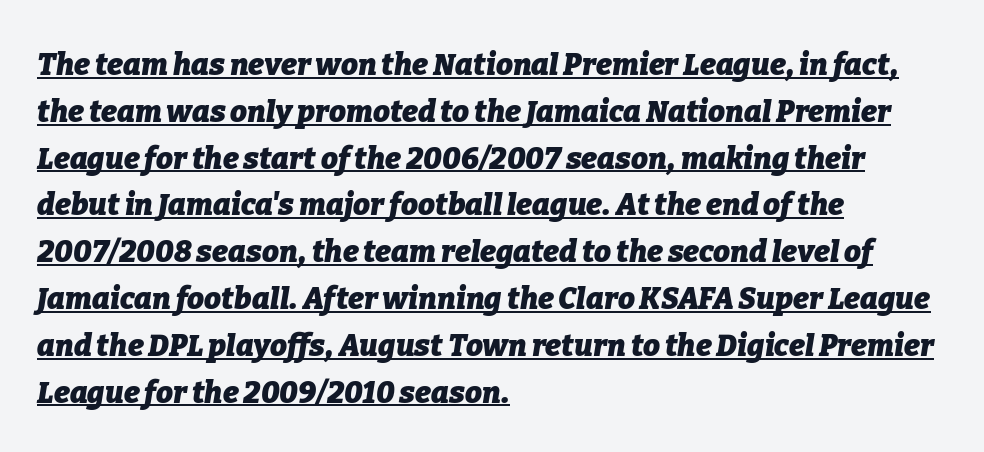
Q: Is the text bold? A: Yes.
Q: Is the text italic (slanted)? A: Yes, it leans right by about 9 degrees.
Q: Is the text underlined? A: Yes.
Q: How is the paragraph aligned? A: Left-aligned.
Q: Is the spacing between letters normal or unusually wide? A: Normal.
Q: Is the spacing between lines tight, normal or loose? A: Normal.
Q: Width (condensed, normal, or wide)? A: Normal.
Q: Stroke contrast? A: Low.
Q: x-height? A: Medium.
Q: Monospaced? A: No.
